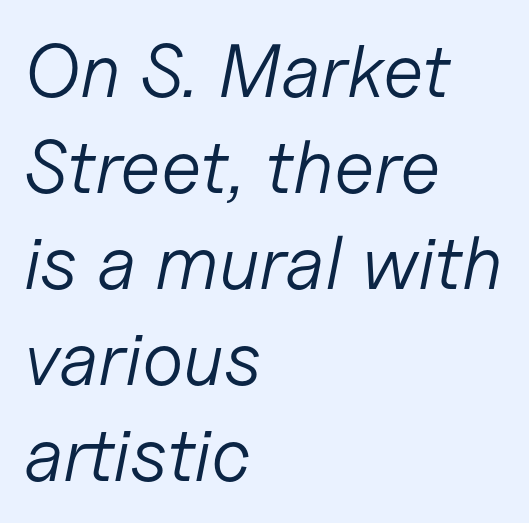
Unmarked baselines from the first word to the last. Stem width sits at or under what a default text font uses. There's an unmistakable incline to the writing here. Is this a fixed-width face? No — the glyphs have proportional, varying widths. Horizontal bands of white between lines are of average thickness. Words appear dense and cohesive because spacing is normal.
